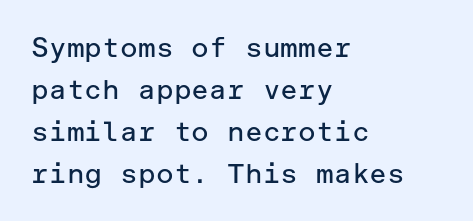
Q: Is the text bold? A: No.
Q: Is the text italic (slanted)? A: No, it is upright.
Q: Is the text underlined? A: No.
Q: How is the paragraph aligned? A: Left-aligned.
Q: Is the spacing between letters normal or unusually wide? A: Normal.
Q: Is the spacing between lines tight, normal or loose? A: Normal.
